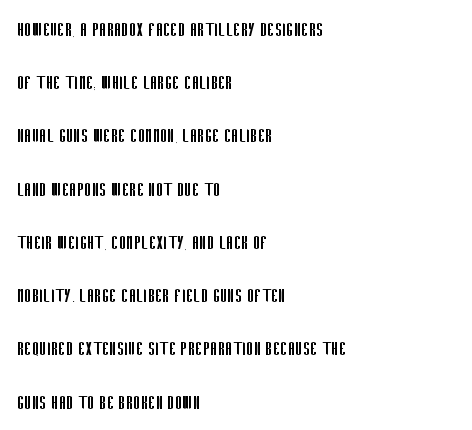
{"italic": "no", "bold": "no", "underline": "no", "align": "left", "line_spacing": "loose", "line_spacing_ratio": 2.42, "letter_spacing": "normal", "letter_spacing_em": 0.0, "glyph_px": 22}
